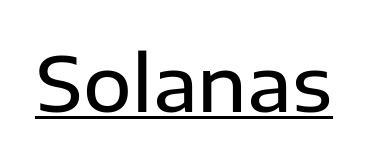
Nothing sits at the stroke ends, so this counts as sans-serif. What weight is shown? A semibold, between regular and bold. Italic? Not at all — the glyphs are vertical. The sample's only ornament is a line tracing under the words. Each letter keeps its own natural width here, so spacing adapts to shape.
